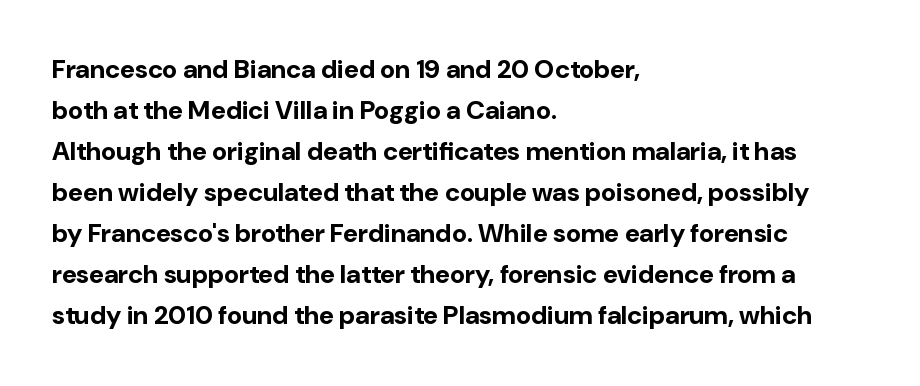
Q: Is the text bold? A: Yes.
Q: Is the text italic (slanted)? A: No, it is upright.
Q: Is the text underlined? A: No.
Q: How is the paragraph aligned? A: Left-aligned.
Q: Is the spacing between letters normal or unusually wide? A: Normal.
Q: Is the spacing between lines tight, normal or loose? A: Normal.
